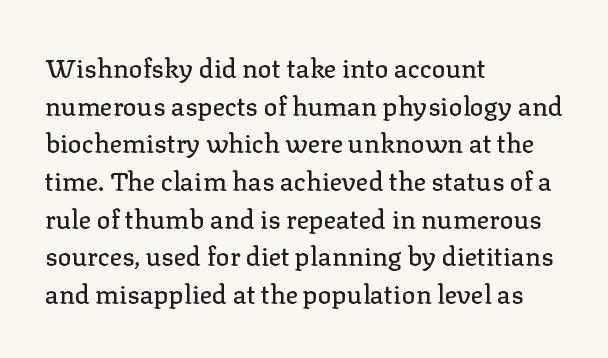
The image shows 26 px text type, upright; set left-aligned, normal line spacing (1.45x), normal letter spacing, not underlined.
